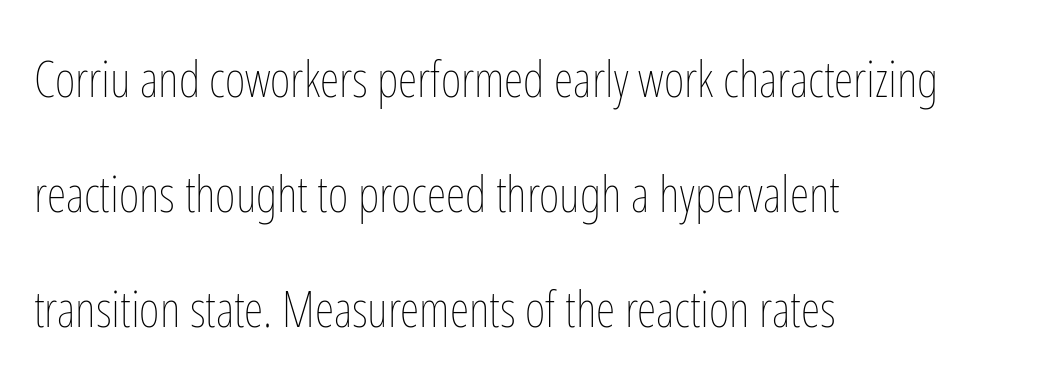
A typesetter would mark this as roman, not italic. The compositor pushed each line to the left boundary. Leading: increased. The rendering uses natural spacing where letterforms have individual widths.
